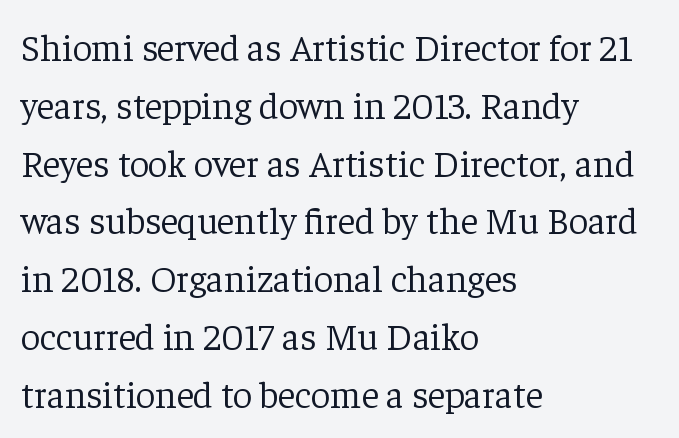
The image shows 38 px light serif type, upright; set left-aligned, normal line spacing (1.52x), normal letter spacing, not underlined; low stroke contrast and a medium x-height.
